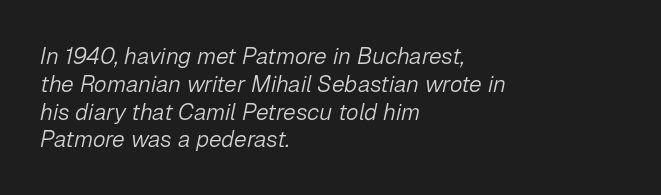
Alignment: flush left. The glyphs are unaccompanied by any horizontal stroke below them. Vertical stems look standard width or narrower in stroke. Quick note: italic. Compared with typical body copy, the letter spacing here is the same.
